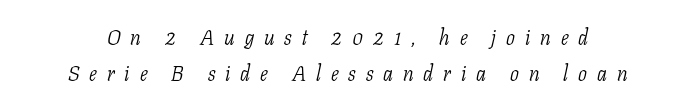
The image shows 21 px text type, italic (leaning right); set centered, normal line spacing (1.7x), unusually wide letter spacing (+0.47 em), not underlined.
